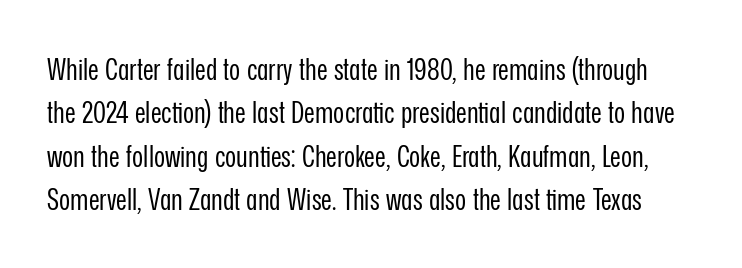
The image shows 30 px regular-weight, condensed sans-serif type, upright; set normal line spacing (1.45x), normal letter spacing, not underlined; low stroke contrast and a medium x-height.
